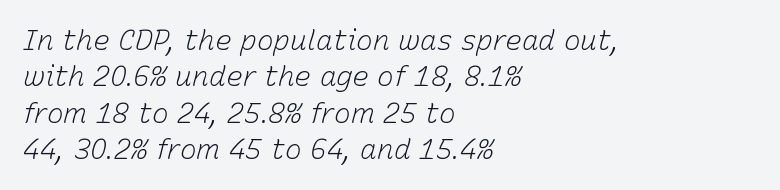
Leading: standard. Rendered with sloped, italic letterforms. No extra ink here — the face is not bold. Tracking value appears to be zero — textbook default spacing. Words float on clear page, feet unadorned. Compared with a centered layout, this one pins lines to the left instead.
